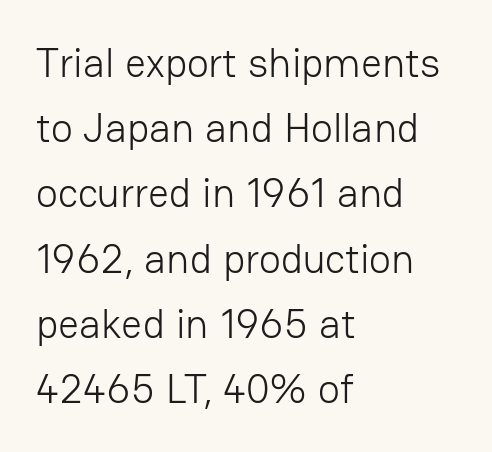
{"serif": "no", "italic": "no", "bold": "no", "weight": "light", "width": "normal", "stroke_contrast": "low", "x_height": "medium", "monospaced": "no", "underline": "no", "align": "left", "line_spacing": "normal", "line_spacing_ratio": 1.59, "letter_spacing": "normal", "letter_spacing_em": 0.0, "glyph_px": 41}
